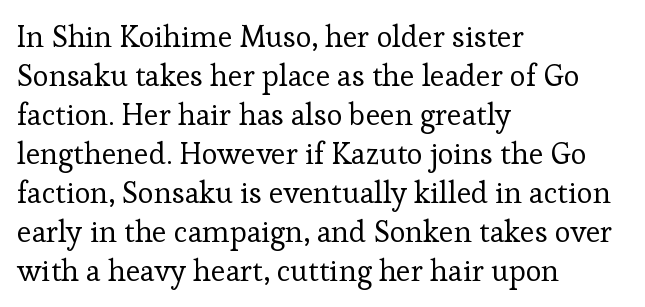
Q: Is the text bold? A: No.
Q: Is the text italic (slanted)? A: No, it is upright.
Q: Is the typeface a serif or a sans-serif typeface? A: Serif.
Q: Is the text underlined? A: No.
Q: How is the paragraph aligned? A: Left-aligned.
Q: Is the spacing between letters normal or unusually wide? A: Normal.
Q: Is the spacing between lines tight, normal or loose? A: Normal.
Q: Width (condensed, normal, or wide)? A: Normal.
Q: Stroke contrast? A: Low.
Q: x-height? A: Medium.
Q: Monospaced? A: No.
